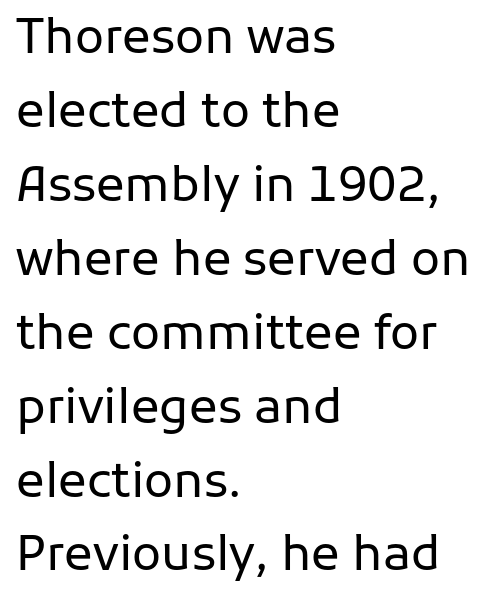
The image shows 48 px regular-weight sans-serif type, upright; set left-aligned, normal line spacing (1.54x), normal letter spacing, not underlined; low stroke contrast and a medium x-height.
